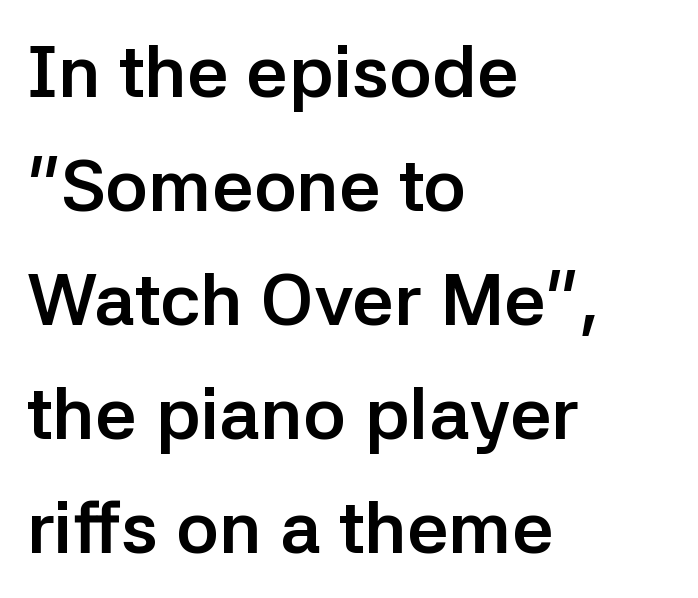
Q: Is the text bold? A: Yes.
Q: Is the text italic (slanted)? A: No, it is upright.
Q: Is the typeface a serif or a sans-serif typeface? A: Sans-serif.
Q: Is the text underlined? A: No.
Q: How is the paragraph aligned? A: Left-aligned.
Q: Is the spacing between letters normal or unusually wide? A: Normal.
Q: Is the spacing between lines tight, normal or loose? A: Normal.
Q: Width (condensed, normal, or wide)? A: Normal.
Q: Stroke contrast? A: Low.
Q: x-height? A: Medium.
Q: Monospaced? A: No.
